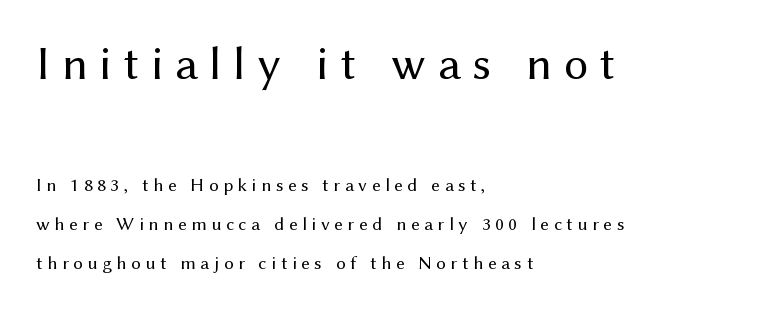
Does extra space separate the letters? Yes, quite a lot of it. The letterforms sit at book weight or below. If you drew a ruler down the left edge, every line would touch it. Lines of text with bare space underneath. This is sans-serif lettering, the kind often seen on screens and signage.
